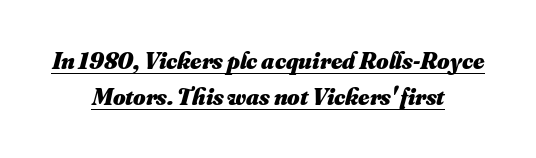
Q: Is the text bold? A: Yes.
Q: Is the text underlined? A: Yes.
Q: How is the paragraph aligned? A: Centered.
Q: Is the spacing between letters normal or unusually wide? A: Normal.
Q: Is the spacing between lines tight, normal or loose? A: Normal.
